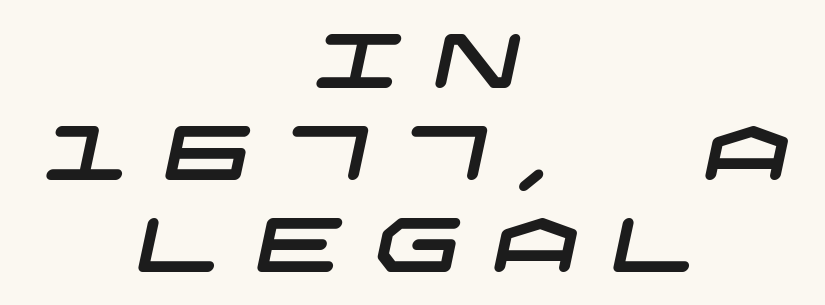
Q: Is the typeface a serif or a sans-serif typeface? A: Sans-serif.
Q: Is the text underlined? A: No.
Q: How is the paragraph aligned? A: Centered.
Q: Is the spacing between letters normal or unusually wide? A: Unusually wide.
Q: Width (condensed, normal, or wide)? A: Wide.
Q: Stroke contrast? A: Low.
Q: x-height? A: Large.
